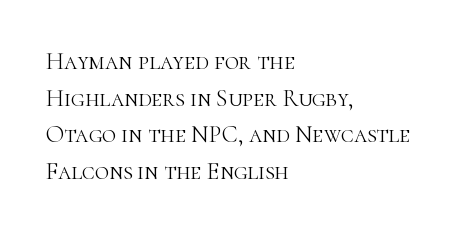
Q: Is the text bold? A: No.
Q: Is the text italic (slanted)? A: No, it is upright.
Q: Is the text underlined? A: No.
Q: How is the paragraph aligned? A: Left-aligned.
Q: Is the spacing between letters normal or unusually wide? A: Normal.
Q: Is the spacing between lines tight, normal or loose? A: Normal.
